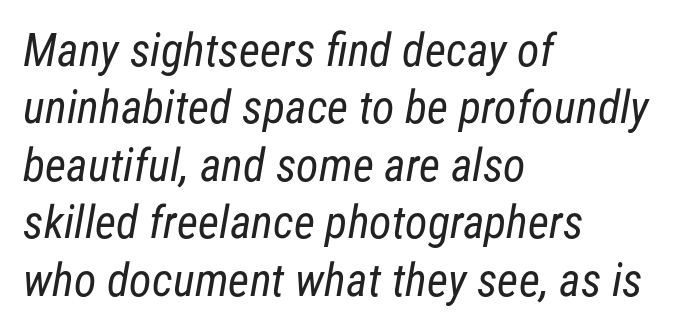
Q: Is the text bold? A: No.
Q: Is the typeface a serif or a sans-serif typeface? A: Sans-serif.
Q: Is the text underlined? A: No.
Q: How is the paragraph aligned? A: Left-aligned.
Q: Is the spacing between letters normal or unusually wide? A: Normal.
Q: Is the spacing between lines tight, normal or loose? A: Normal.
Q: Width (condensed, normal, or wide)? A: Condensed.
Q: Stroke contrast? A: Low.
Q: x-height? A: Medium.
Q: Monospaced? A: No.
